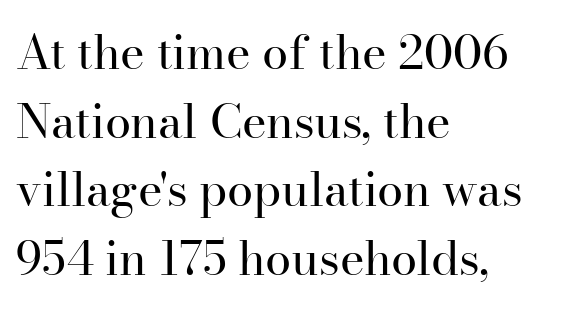
Q: Is the text bold? A: No.
Q: Is the text italic (slanted)? A: No, it is upright.
Q: Is the typeface a serif or a sans-serif typeface? A: Serif.
Q: Is the text underlined? A: No.
Q: How is the paragraph aligned? A: Left-aligned.
Q: Is the spacing between letters normal or unusually wide? A: Normal.
Q: Is the spacing between lines tight, normal or loose? A: Normal.
Q: Width (condensed, normal, or wide)? A: Normal.
Q: Stroke contrast? A: High.
Q: x-height? A: Small.
Q: Monospaced? A: No.
